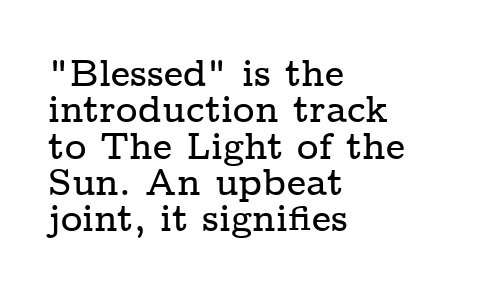
A student would call this left alignment; a typographer would say flush left, rag right. The type family on display is of the serif kind. Summary of vertical rhythm: compact, with narrow interline spacing. Glyph-to-glyph distance matches everyday printed text. Plain, unruled lines of type.
